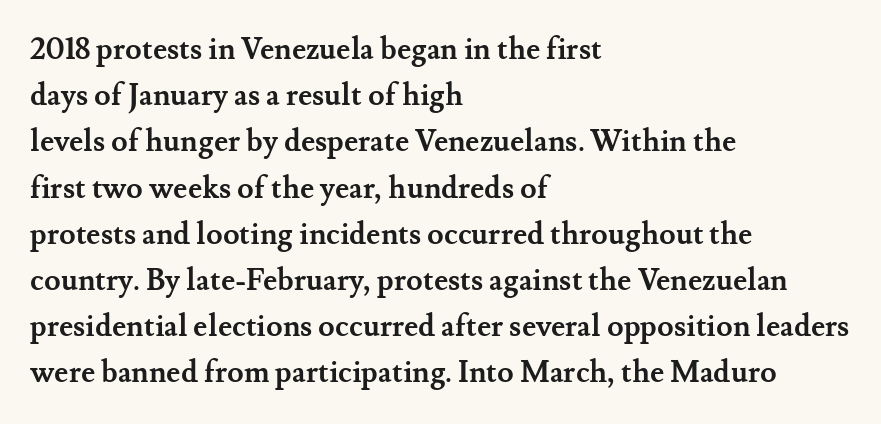
The image shows 30 px semibold serif type, upright; set left-aligned, normal line spacing (1.54x), normal letter spacing, not underlined; medium stroke contrast and a small x-height.
